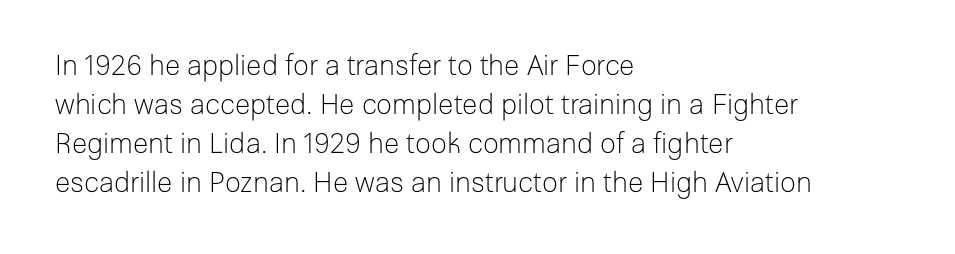
The image shows 28 px light sans-serif type, upright; set left-aligned, normal line spacing (1.39x), normal letter spacing, not underlined; low stroke contrast and a medium x-height.
